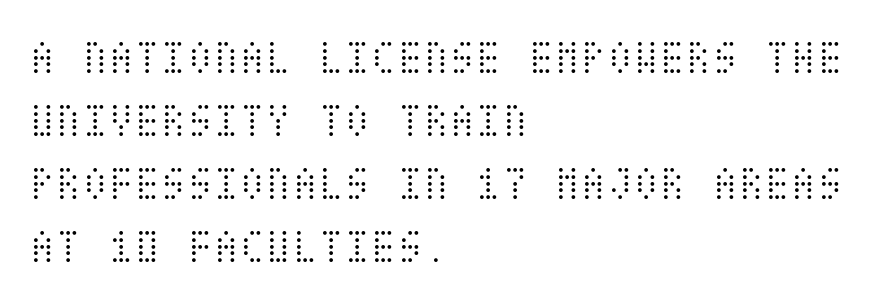
Q: Is the text bold? A: No.
Q: Is the text italic (slanted)? A: No, it is upright.
Q: Is the text underlined? A: No.
Q: How is the paragraph aligned? A: Left-aligned.
Q: Is the spacing between letters normal or unusually wide? A: Normal.
Q: Is the spacing between lines tight, normal or loose? A: Normal.
Q: Width (condensed, normal, or wide)? A: Condensed.
Q: Stroke contrast? A: Medium.
Q: x-height? A: Large.
